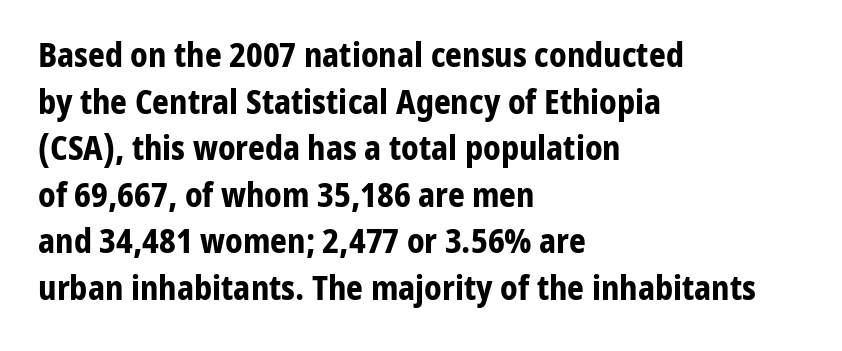
The rendering keeps characters at their native spacing. The passage is arranged the way most books set body copy — flush left. Varying glyph widths throughout — classic text-font behaviour. Typographic density is high because the face is bold.
